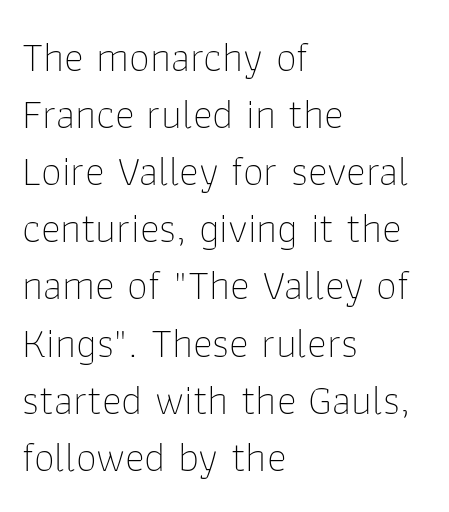
Caption: multi-line text, flush left, ragged right. What kind of face is this? One without serifs — a sans. Weight: regular or lighter. This rendering features lettering with no underline. Proportional: the letters do not fall into vertical columns. Posture: straight, roman, zero tilt.
